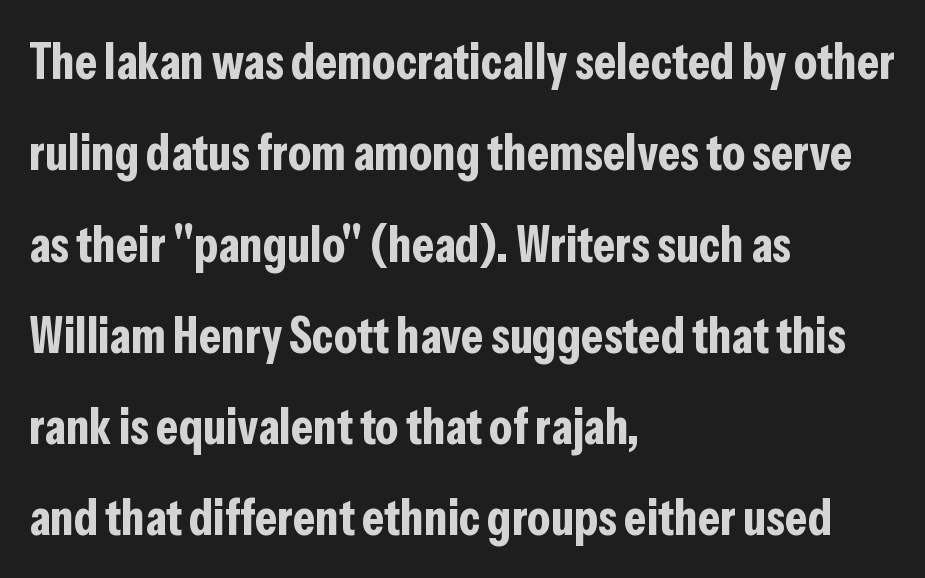
Q: Is the text bold? A: Yes.
Q: Is the text italic (slanted)? A: No, it is upright.
Q: Is the typeface a serif or a sans-serif typeface? A: Sans-serif.
Q: Is the text underlined? A: No.
Q: How is the paragraph aligned? A: Left-aligned.
Q: Is the spacing between letters normal or unusually wide? A: Normal.
Q: Width (condensed, normal, or wide)? A: Condensed.
Q: Stroke contrast? A: Low.
Q: x-height? A: Medium.
Q: Monospaced? A: No.
